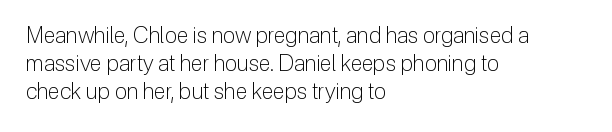
Q: Is the text bold? A: No.
Q: Is the text italic (slanted)? A: No, it is upright.
Q: Is the text underlined? A: No.
Q: How is the paragraph aligned? A: Left-aligned.
Q: Is the spacing between letters normal or unusually wide? A: Normal.
Q: Is the spacing between lines tight, normal or loose? A: Normal.
